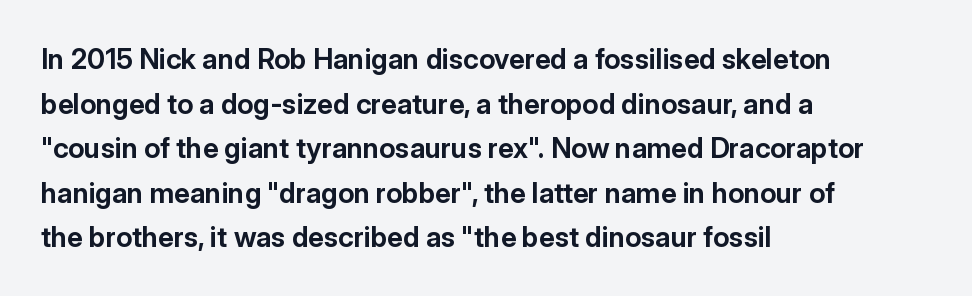
{"serif": "no", "italic": "no", "bold": "yes", "weight": "bold", "width": "normal", "stroke_contrast": "low", "x_height": "medium", "monospaced": "no", "underline": "no", "align": "left", "line_spacing": "normal", "line_spacing_ratio": 1.59, "letter_spacing": "normal", "letter_spacing_em": 0.0, "glyph_px": 28}
